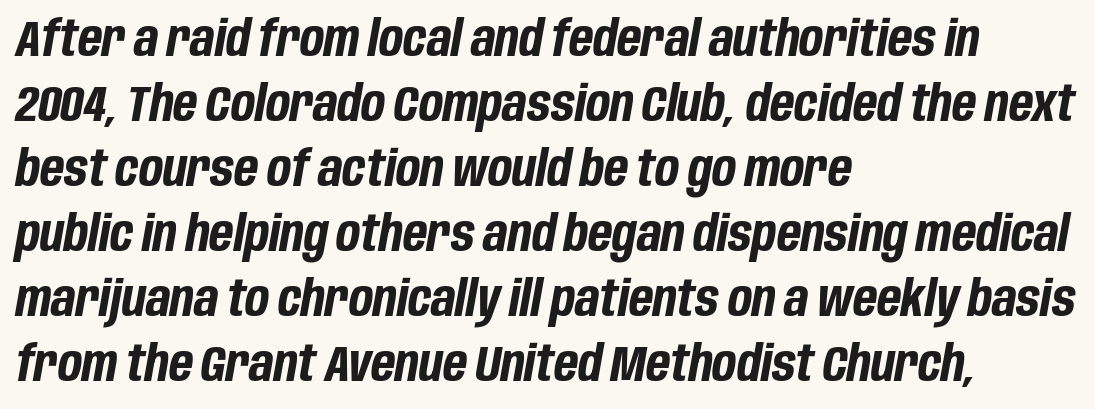
{"italic": "yes", "lean": "right", "slant_degrees": 10, "bold": "yes", "weight": "bold", "width": "condensed", "stroke_contrast": "low", "x_height": "large", "monospaced": "no", "underline": "no", "align": "left", "line_spacing": "normal", "line_spacing_ratio": 1.3, "letter_spacing": "normal", "letter_spacing_em": 0.0, "glyph_px": 50}
